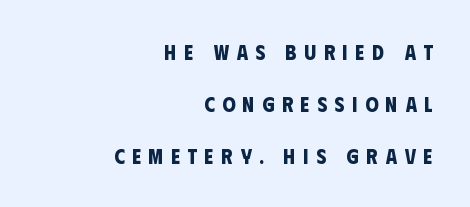
The image shows 21 px bold type; set right-aligned, loose line spacing (2.47x), unusually wide letter spacing (+0.36 em), not underlined.
